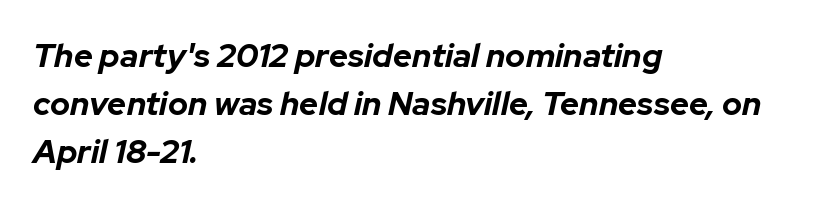
You can tell it's italic because the verticals aren't actually vertical. Is this a fixed-width face? No — the glyphs have proportional, varying widths. In terms of weight, the rendering is a true, heavy bold. The type is set solid horizontally, with unmodified tracking. Vertical spacing — default. The passage is arranged the way most books set body copy — flush left.
